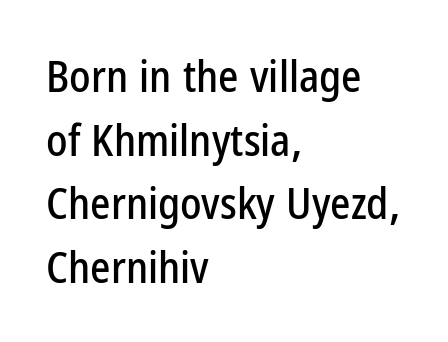
The image shows 43 px condensed sans-serif type, upright; set left-aligned, normal line spacing (1.48x), normal letter spacing, not underlined; low stroke contrast and a medium x-height.
